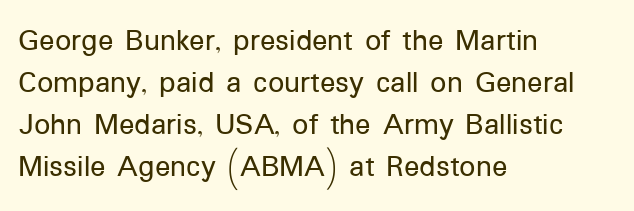
The designer left line spacing at the default. Every character sits straight up, as roman type does. Serif or sans? Sans — the stroke terminals are bare. Underlining? Definitely not there. Nothing unusual about the tracking: characters are spaced as the font intends.
